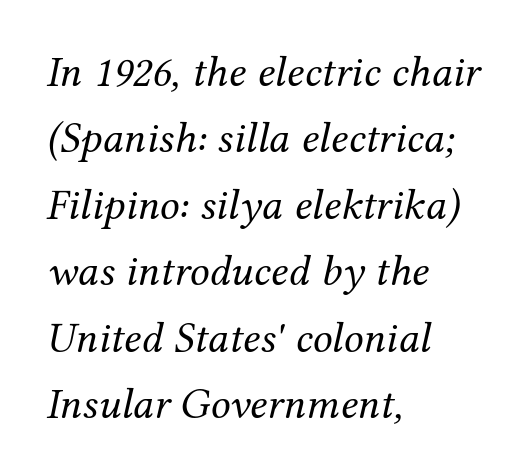
The lettering tilts uniformly, giving the passage an italic look. Each stroke keeps to a modest, everyday thickness or less. Does the leading feel generous? No, just average. One-word summary of the alignment: left. A typesetter would call this proportional, since set widths differ per character.
